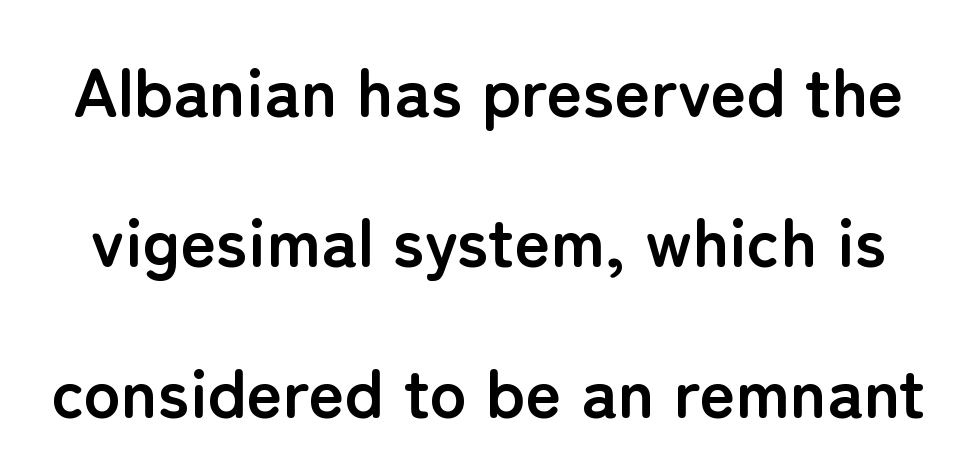
Does extra space separate the letters? No, they use regular spacing. This rendering features lettering with no underline. Every letter is thick-stroked: bold, no question. Does the type have serifs? No, each stem ends abruptly.
